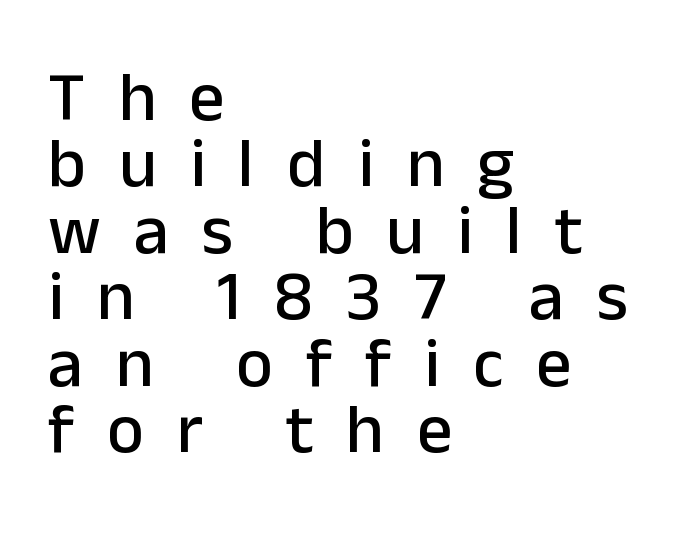
{"serif": "no", "italic": "no", "width": "normal", "stroke_contrast": "low", "x_height": "medium", "monospaced": "no", "underline": "no", "align": "left", "line_spacing": "tight", "line_spacing_ratio": 0.95, "letter_spacing": "wide", "letter_spacing_em": 0.47, "glyph_px": 70}
